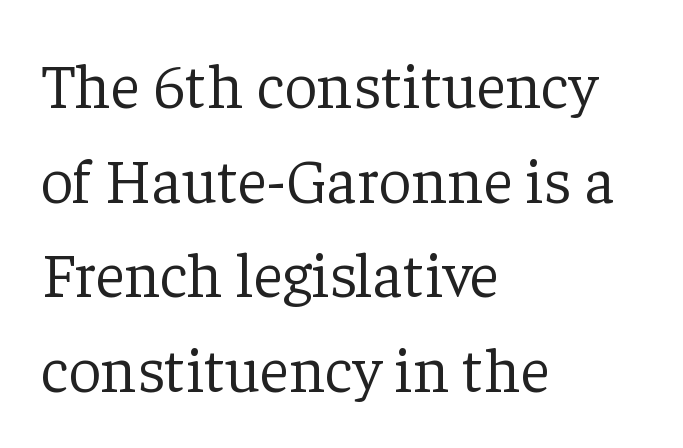
{"serif": "yes", "italic": "no", "bold": "no", "weight": "light", "width": "normal", "stroke_contrast": "low", "x_height": "medium", "monospaced": "no", "underline": "no", "align": "left", "line_spacing": "normal", "line_spacing_ratio": 1.48, "letter_spacing": "normal", "letter_spacing_em": 0.0, "glyph_px": 64}
